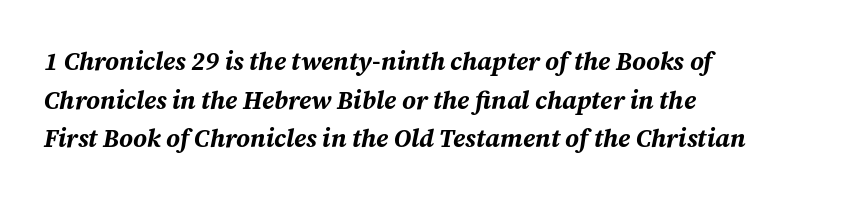
{"italic": "yes", "lean": "right", "slant_degrees": 12, "bold": "yes", "underline": "no", "align": "left", "line_spacing": "normal", "line_spacing_ratio": 1.55, "letter_spacing": "normal", "letter_spacing_em": 0.0, "glyph_px": 25}
